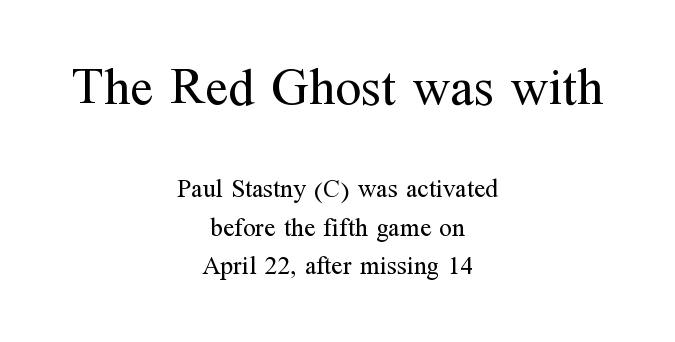
{"serif": "yes", "italic": "no", "bold": "no", "weight": "regular", "width": "normal", "stroke_contrast": "medium", "x_height": "medium", "monospaced": "no", "underline": "no", "align": "center", "line_spacing": "normal", "line_spacing_ratio": 1.47, "letter_spacing": "normal", "letter_spacing_em": 0.0, "larger_block": "first", "size_ratio": 2.04, "glyph_px": 53}
